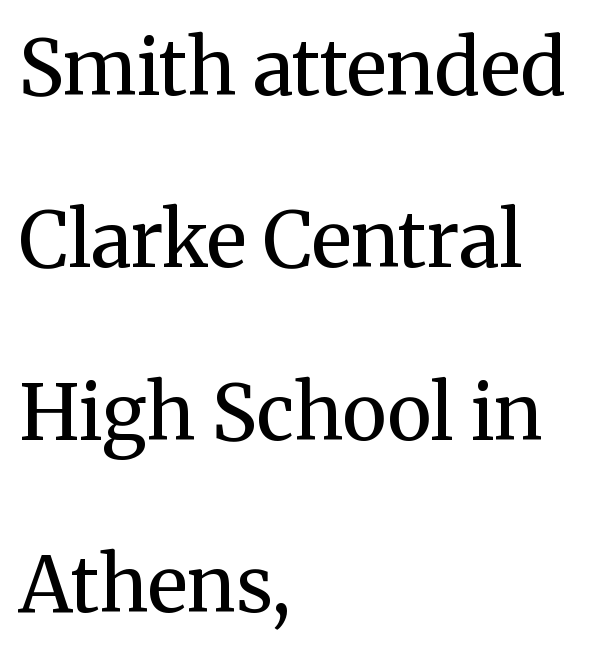
Q: Is the text bold? A: No.
Q: Is the text italic (slanted)? A: No, it is upright.
Q: Is the typeface a serif or a sans-serif typeface? A: Serif.
Q: Is the text underlined? A: No.
Q: How is the paragraph aligned? A: Left-aligned.
Q: Is the spacing between letters normal or unusually wide? A: Normal.
Q: Is the spacing between lines tight, normal or loose? A: Loose.
Q: Width (condensed, normal, or wide)? A: Normal.
Q: Stroke contrast? A: Medium.
Q: x-height? A: Medium.
Q: Monospaced? A: No.
